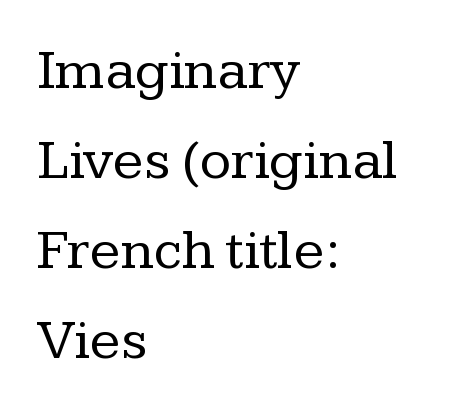
{"serif": "yes", "italic": "no", "bold": "no", "weight": "regular", "width": "normal", "stroke_contrast": "low", "x_height": "medium", "monospaced": "no", "underline": "no", "align": "left", "line_spacing": "normal", "line_spacing_ratio": 1.58, "letter_spacing": "normal", "letter_spacing_em": 0.0, "glyph_px": 57}
